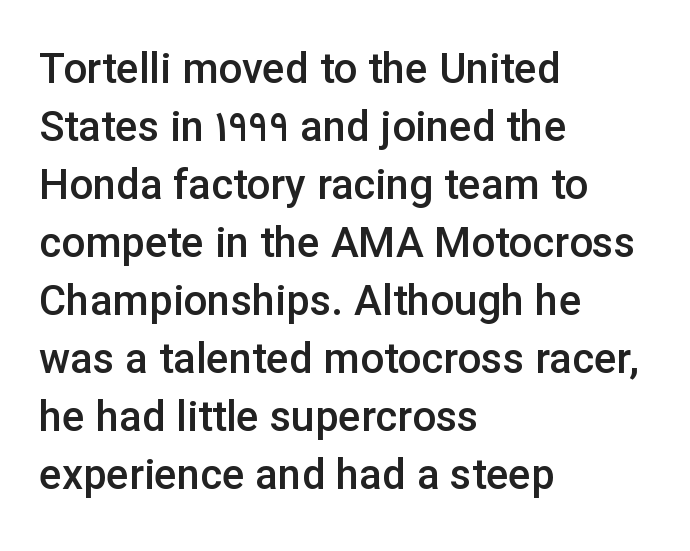
Q: Is the text bold? A: Semi-bold.
Q: Is the text italic (slanted)? A: No, it is upright.
Q: Is the typeface a serif or a sans-serif typeface? A: Sans-serif.
Q: Is the text underlined? A: No.
Q: How is the paragraph aligned? A: Left-aligned.
Q: Is the spacing between letters normal or unusually wide? A: Normal.
Q: Is the spacing between lines tight, normal or loose? A: Normal.
Q: Width (condensed, normal, or wide)? A: Normal.
Q: Stroke contrast? A: Low.
Q: x-height? A: Medium.
Q: Monospaced? A: No.
